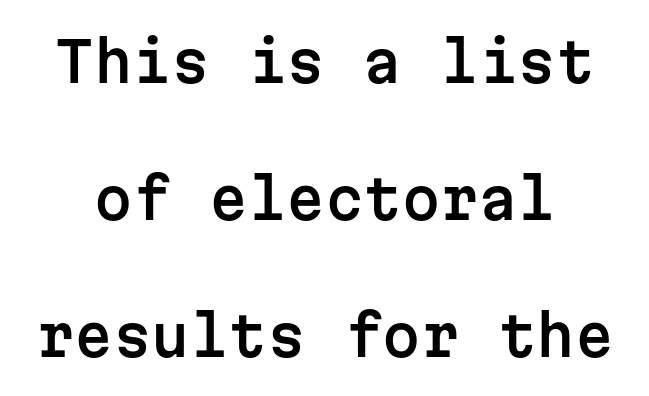
{"serif": "no", "italic": "no", "width": "normal", "stroke_contrast": "low", "x_height": "medium", "monospaced": "yes", "underline": "no", "align": "center", "line_spacing": "loose", "line_spacing_ratio": 2.49, "letter_spacing": "normal", "letter_spacing_em": 0.0, "glyph_px": 55}
